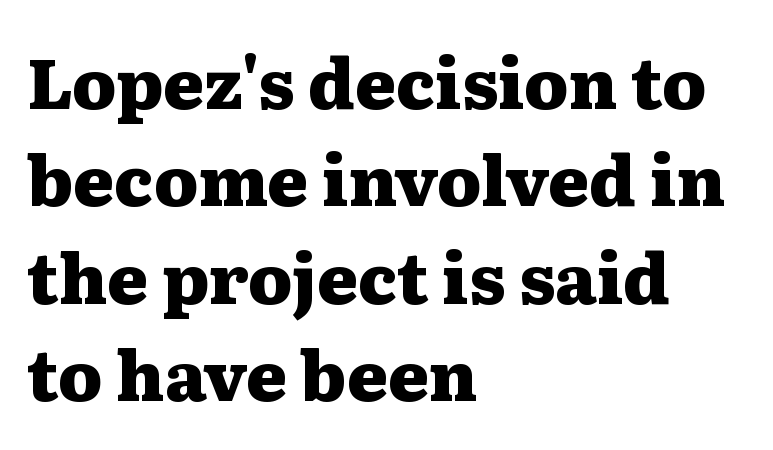
The image shows 69 px heavy, wide serif type, upright; set left-aligned, normal line spacing (1.41x), normal letter spacing, not underlined; medium stroke contrast and a medium x-height.
